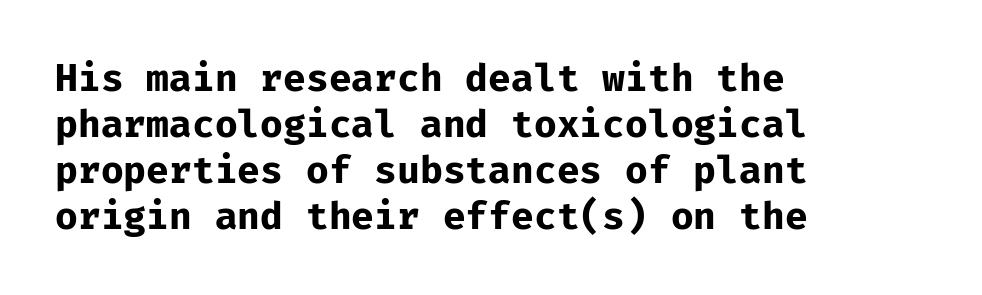
{"serif": "no", "italic": "no", "bold": "yes", "weight": "bold", "width": "normal", "stroke_contrast": "low", "x_height": "medium", "monospaced": "yes", "underline": "no", "align": "left", "line_spacing_ratio": 1.21, "letter_spacing": "normal", "letter_spacing_em": 0.0, "glyph_px": 38}
